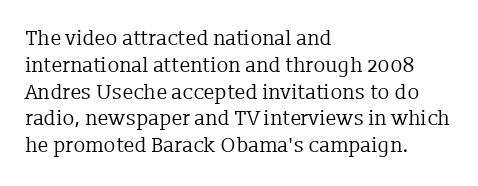
Q: Is the text bold? A: No.
Q: Is the text italic (slanted)? A: No, it is upright.
Q: Is the text underlined? A: No.
Q: How is the paragraph aligned? A: Left-aligned.
Q: Is the spacing between letters normal or unusually wide? A: Normal.
Q: Is the spacing between lines tight, normal or loose? A: Normal.
